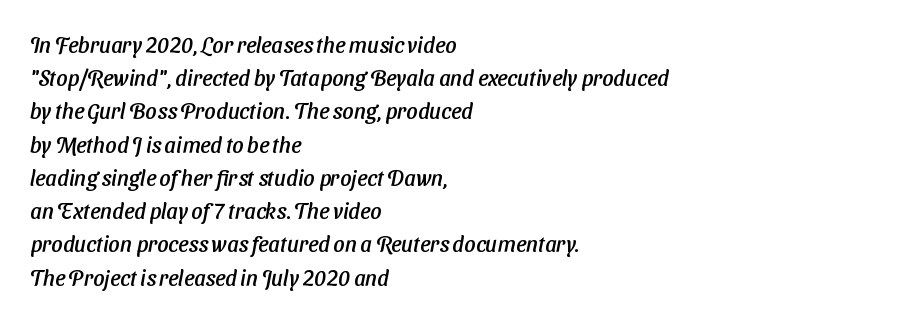
Q: Is the text underlined? A: No.
Q: How is the paragraph aligned? A: Left-aligned.
Q: Is the spacing between letters normal or unusually wide? A: Normal.
Q: Is the spacing between lines tight, normal or loose? A: Normal.
